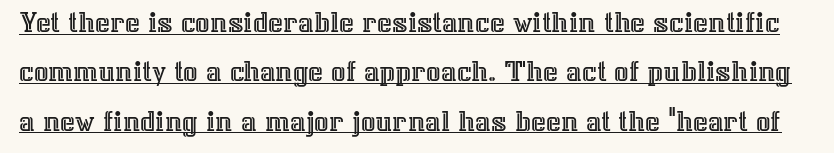
Words appear dense and cohesive because spacing is normal. Do the characters align in a grid? No, the font is proportional. Underline: present. Vertically, the passage feels balanced, rows spaced as you'd expect.
